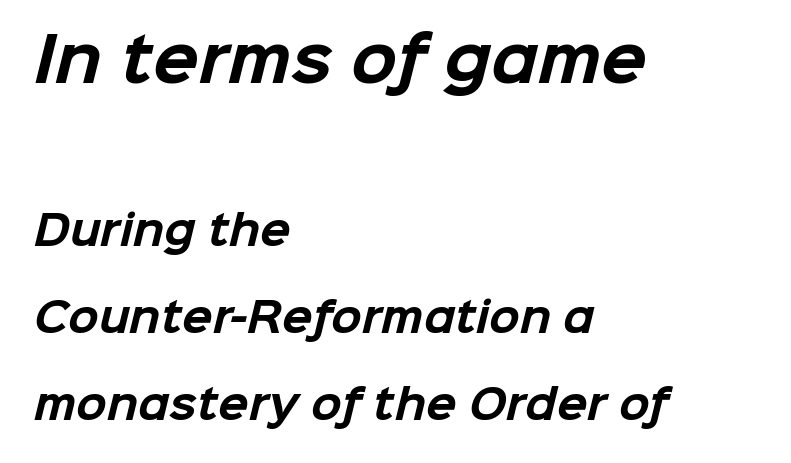
Notice the wide empty band between every row — that's loose leading. Type style note: lacks serifs. Top chunk: large. Bottom chunk: small. Where is the straight margin? On the left. Each glyph is drawn with heavy, bold strokes.
